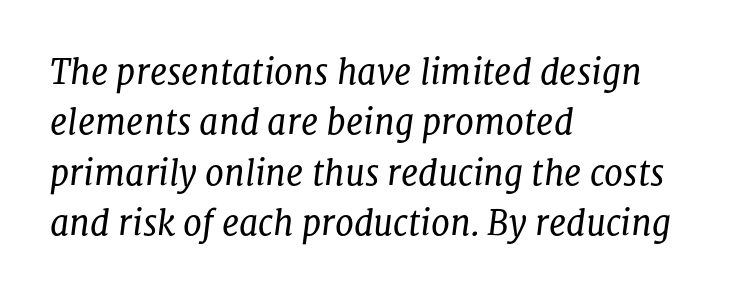
Yep, those are serifs on the letters. Characters follow at the spacing the type designer built in. The letters advance in unequal steps, a hallmark of proportional type. Notice how descenders clear the ascenders below comfortably — that's standard leading. Unbolded letterforms with no extra heft.
